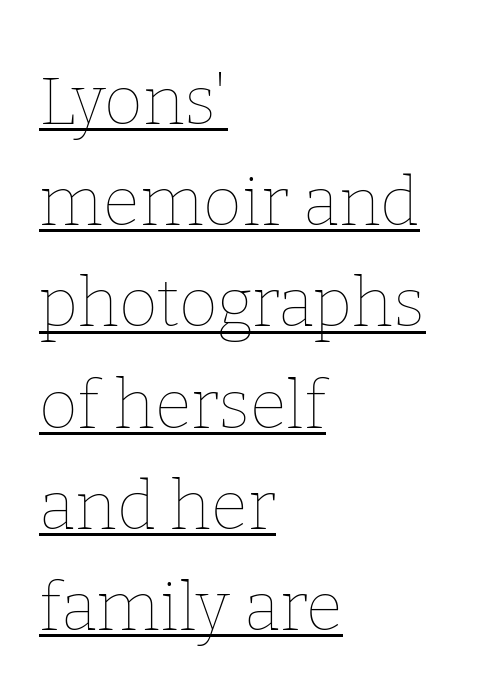
Q: Is the text bold? A: No.
Q: Is the text italic (slanted)? A: No, it is upright.
Q: Is the text underlined? A: Yes.
Q: How is the paragraph aligned? A: Left-aligned.
Q: Is the spacing between letters normal or unusually wide? A: Normal.
Q: Is the spacing between lines tight, normal or loose? A: Normal.
Q: Width (condensed, normal, or wide)? A: Normal.
Q: Stroke contrast? A: Low.
Q: x-height? A: Medium.
Q: Monospaced? A: No.
